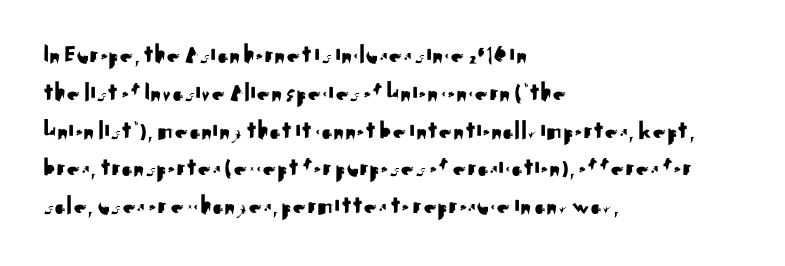
Q: Is the text italic (slanted)? A: No, it is upright.
Q: Is the text underlined? A: No.
Q: How is the paragraph aligned? A: Left-aligned.
Q: Is the spacing between letters normal or unusually wide? A: Normal.
Q: Is the spacing between lines tight, normal or loose? A: Normal.
